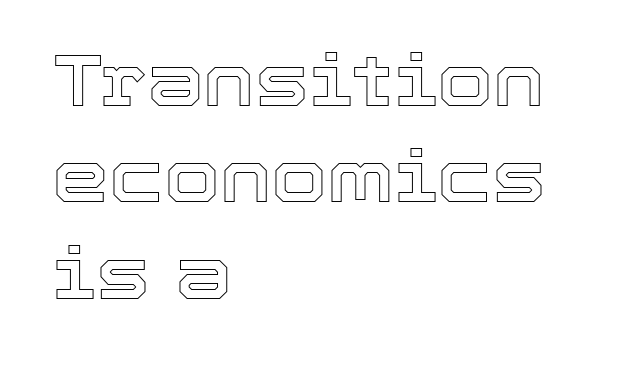
Q: Is the text italic (slanted)? A: No, it is upright.
Q: Is the text underlined? A: No.
Q: How is the paragraph aligned? A: Left-aligned.
Q: Is the spacing between letters normal or unusually wide? A: Normal.
Q: Is the spacing between lines tight, normal or loose? A: Normal.
Q: Width (condensed, normal, or wide)? A: Normal.
Q: x-height? A: Medium.
Q: Monospaced? A: No.
